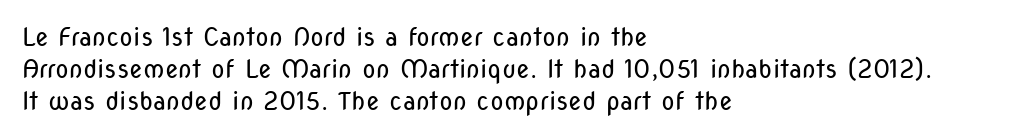
These lines keep a tight, regular rhythm from letter to letter. This sample is left-justified, so line endings fall wherever the words run out. The space between consecutive lines is moderate. Do the letters lean? They stand straight. The passage shown is not underscored anywhere. Stems and bowls with no extra thickness — not bold.
